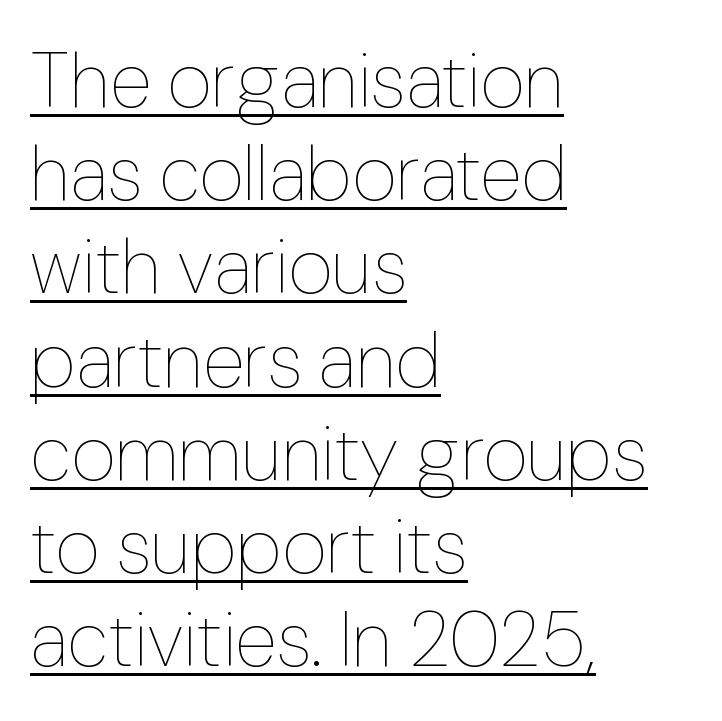
In CSS terms this would be text-align: left. Tracking value appears to be zero — textbook default spacing. Every stem runs plumb, perpendicular to the baseline. Caption: lettering with a line underneath. Spacing verdict: proportional, widths tailored to each character. Compared with a typical body face, this is equally light or lighter still.
